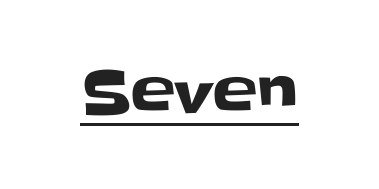
Letter spacing: default. Is this a fixed-width face? No — the glyphs have proportional, varying widths. This sample uses a sans-serif face. Every character sits straight up, as roman type does. The passage shown is underscored from start to finish.
